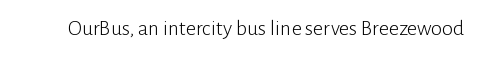
The space directly below the letters is spotless. Quick note: not italic, upright. The line texture is even and compact thanks to regular tracking. These glyphs show unthickened strokes, regular width or finer.
